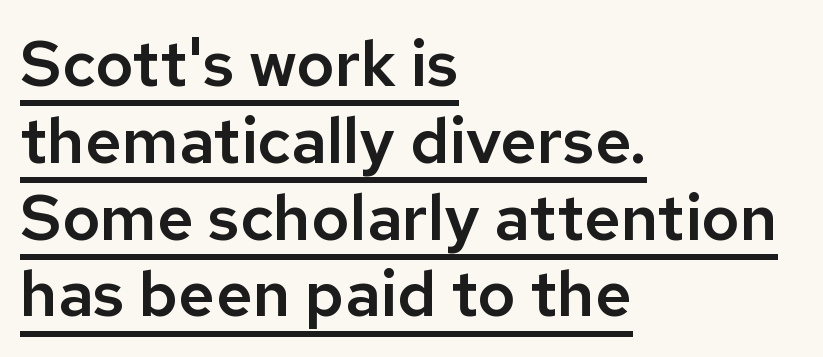
Q: Is the text italic (slanted)? A: No, it is upright.
Q: Is the typeface a serif or a sans-serif typeface? A: Sans-serif.
Q: Is the text underlined? A: Yes.
Q: How is the paragraph aligned? A: Left-aligned.
Q: Is the spacing between letters normal or unusually wide? A: Normal.
Q: Width (condensed, normal, or wide)? A: Normal.
Q: Stroke contrast? A: Low.
Q: x-height? A: Medium.
Q: Monospaced? A: No.
